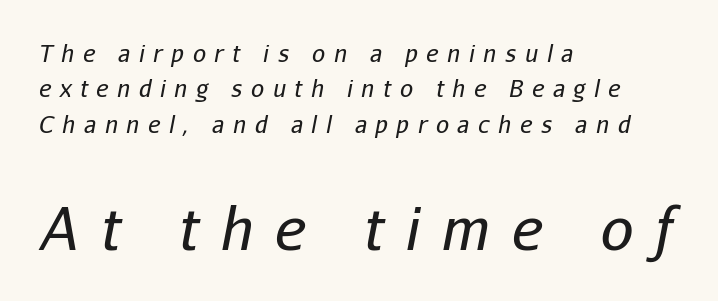
The weight would be labelled regular, book, light, or lighter still. Reading down the block, your eye returns to a fixed left position each line. Reading down the column, the eye jumps a familiar distance to each next line. If you squint, the bottom block still reads clearly — it's the larger of the two. Display-style spreading of the glyphs; the letterfit is very open.
